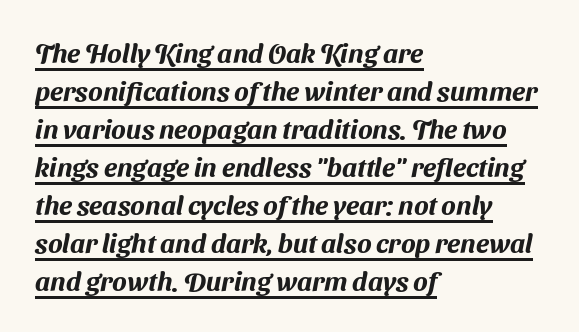
Q: Is the text underlined? A: Yes.
Q: How is the paragraph aligned? A: Left-aligned.
Q: Is the spacing between letters normal or unusually wide? A: Normal.
Q: Is the spacing between lines tight, normal or loose? A: Normal.
